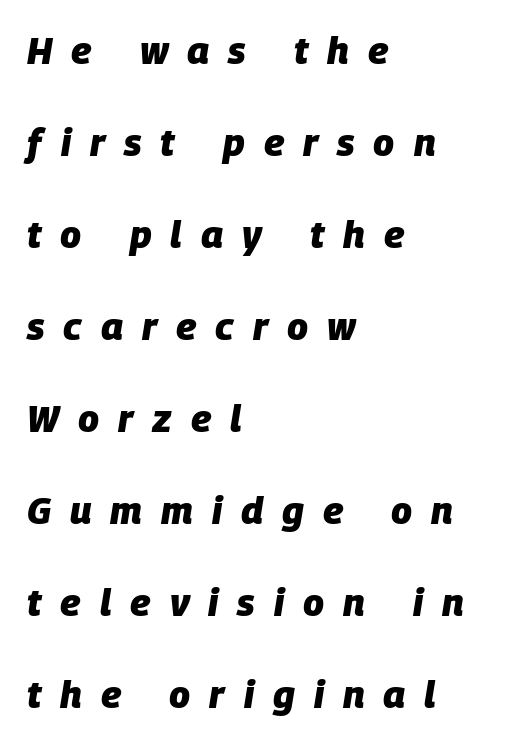
These lines are rendered in a variable-pitch font. Horizontally, the lines are justified to the leading edge only. The axis of the letterforms is tilted away from vertical. Honestly, the rows look like they've been pulled way apart. Heavy-handed strokes throughout: this text is bold.
